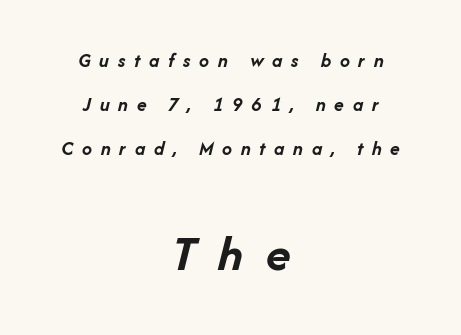
The image shows 51 px semibold type, italic (leaning right); set centered, loose line spacing (2.19x), unusually wide letter spacing (+0.44 em), not underlined; the second (bottom) block is 2.55x larger; low stroke contrast and a medium x-height.
